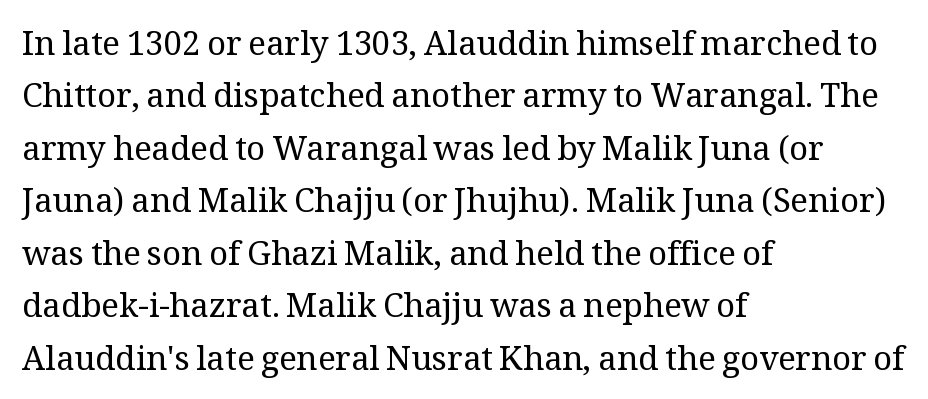
The image shows 33 px regular-weight serif type, upright; set left-aligned, normal line spacing (1.59x), normal letter spacing, not underlined; medium stroke contrast and a medium x-height.
